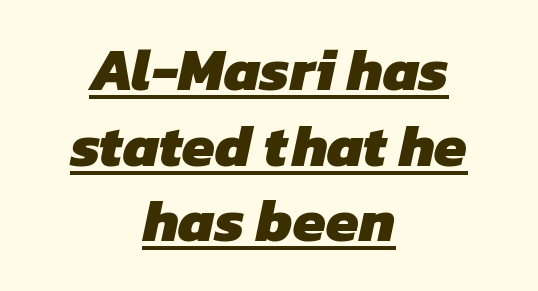
Q: Is the text bold? A: Yes.
Q: Is the typeface a serif or a sans-serif typeface? A: Sans-serif.
Q: Is the text underlined? A: Yes.
Q: How is the paragraph aligned? A: Centered.
Q: Is the spacing between letters normal or unusually wide? A: Normal.
Q: Is the spacing between lines tight, normal or loose? A: Normal.
Q: Width (condensed, normal, or wide)? A: Normal.
Q: Stroke contrast? A: Low.
Q: x-height? A: Medium.
Q: Monospaced? A: No.
